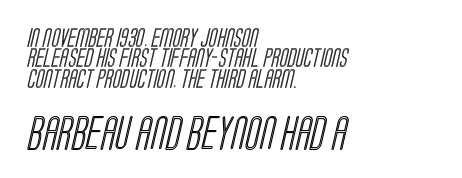
Every row of glyphs begins at an identical x-position on the left. Plain, unruled lines of type. In terms of letterspacing, this is plain default setting. These lines are rendered in a variable-pitch font. Size hierarchy here favors the trailing block over the leading one. Students, observe: this is what under-led, compact text looks like.
